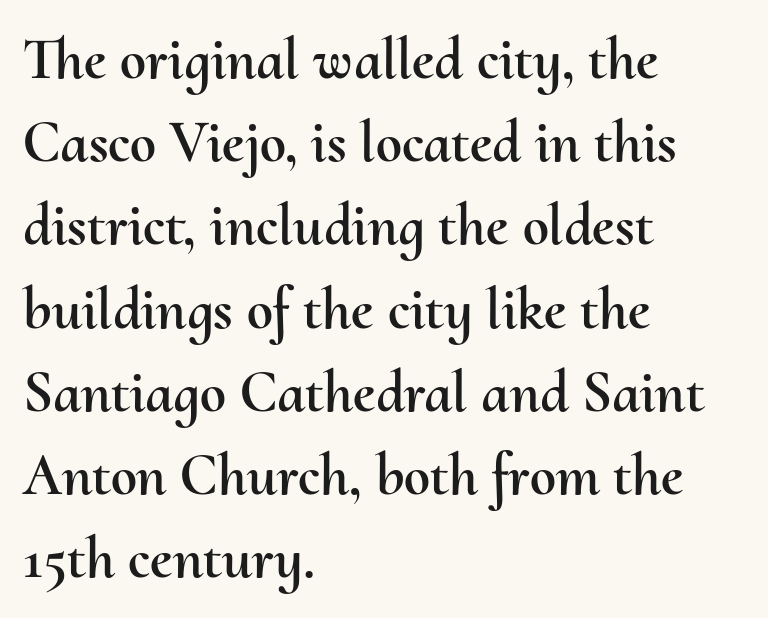
The image shows 59 px text type, upright; set left-aligned, normal line spacing (1.41x), normal letter spacing, not underlined; medium stroke contrast and a small x-height.
